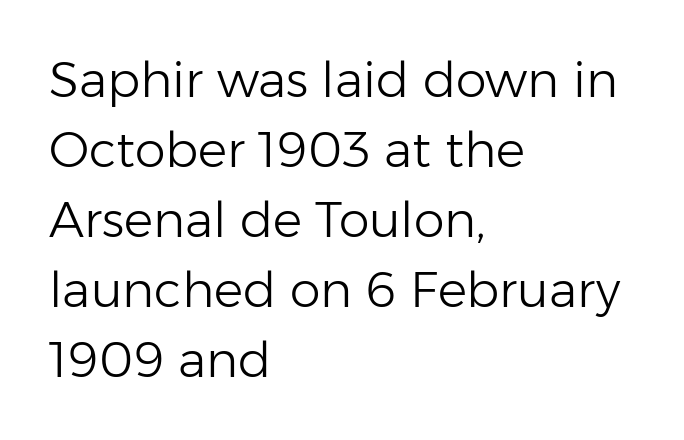
Q: Is the text bold? A: No.
Q: Is the text italic (slanted)? A: No, it is upright.
Q: Is the typeface a serif or a sans-serif typeface? A: Sans-serif.
Q: Is the text underlined? A: No.
Q: How is the paragraph aligned? A: Left-aligned.
Q: Is the spacing between letters normal or unusually wide? A: Normal.
Q: Is the spacing between lines tight, normal or loose? A: Normal.
Q: Width (condensed, normal, or wide)? A: Normal.
Q: Stroke contrast? A: Low.
Q: x-height? A: Medium.
Q: Monospaced? A: No.
